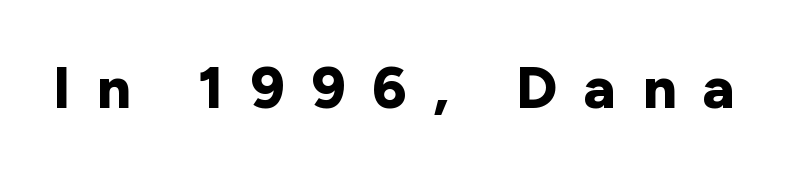
The image shows 59 px bold sans-serif type, upright; set unusually wide letter spacing (+0.45 em), not underlined; low stroke contrast and a medium x-height.
